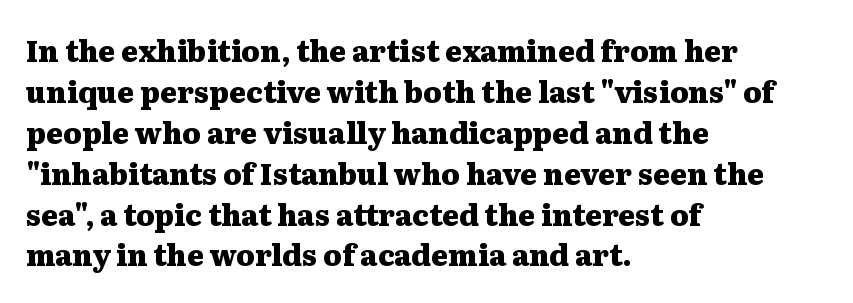
{"serif": "yes", "italic": "no", "bold": "yes", "weight": "heavy", "width": "wide", "stroke_contrast": "medium", "x_height": "medium", "monospaced": "no", "underline": "no", "align": "left", "line_spacing": "normal", "line_spacing_ratio": 1.41, "letter_spacing": "normal", "letter_spacing_em": 0.0, "glyph_px": 29}
